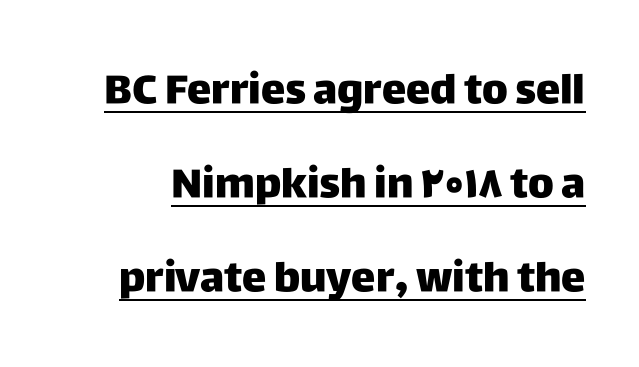
When letters stand straight like this, we call the style roman or upright. Caption: lettering with a line underneath. The face used here is proportionally spaced, like ordinary book or web type. No feet cap the strokes, marking this as sans-serif type. Tracking value appears to be zero — textbook default spacing.
